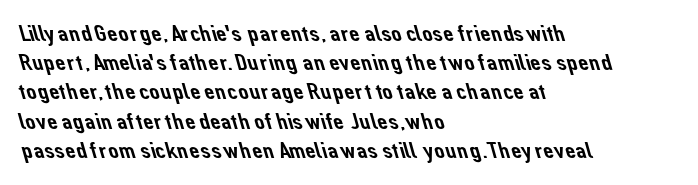
Q: Is the text underlined? A: No.
Q: How is the paragraph aligned? A: Left-aligned.
Q: Is the spacing between letters normal or unusually wide? A: Normal.
Q: Is the spacing between lines tight, normal or loose? A: Normal.
